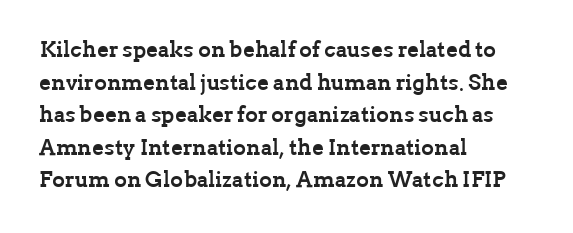
Q: Is the text bold? A: Yes.
Q: Is the text italic (slanted)? A: No, it is upright.
Q: Is the text underlined? A: No.
Q: How is the paragraph aligned? A: Left-aligned.
Q: Is the spacing between letters normal or unusually wide? A: Normal.
Q: Is the spacing between lines tight, normal or loose? A: Normal.
